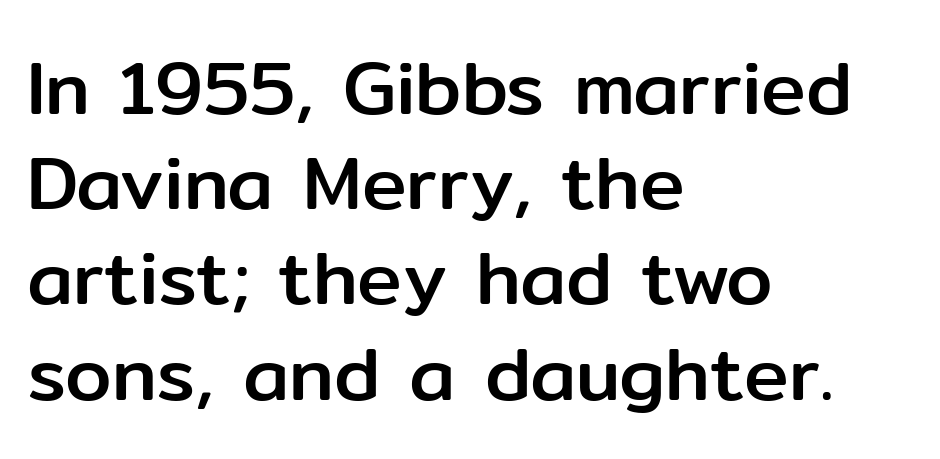
Q: Is the text italic (slanted)? A: No, it is upright.
Q: Is the typeface a serif or a sans-serif typeface? A: Sans-serif.
Q: Is the text underlined? A: No.
Q: How is the paragraph aligned? A: Left-aligned.
Q: Is the spacing between letters normal or unusually wide? A: Normal.
Q: Is the spacing between lines tight, normal or loose? A: Normal.
Q: Width (condensed, normal, or wide)? A: Normal.
Q: Stroke contrast? A: Low.
Q: x-height? A: Medium.
Q: Monospaced? A: No.
